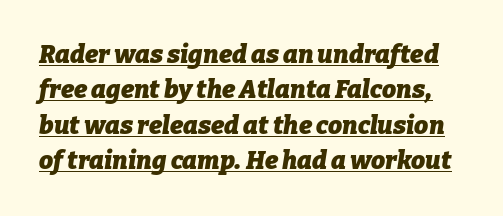
{"italic": "yes", "lean": "right", "slant_degrees": 9, "bold": "yes", "underline": "yes", "line_spacing": "normal", "line_spacing_ratio": 1.42, "letter_spacing": "normal", "letter_spacing_em": 0.0, "glyph_px": 25}
